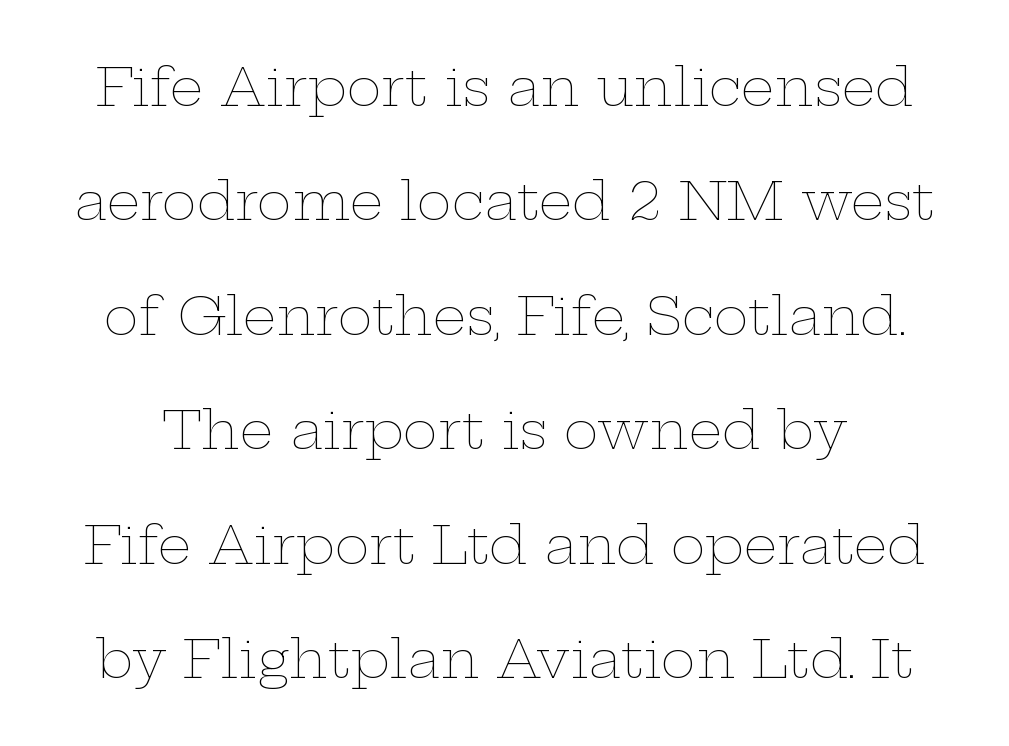
The image shows 53 px thin, wide type, upright; set loose line spacing (2.16x), normal letter spacing, not underlined; low stroke contrast and a medium x-height.
